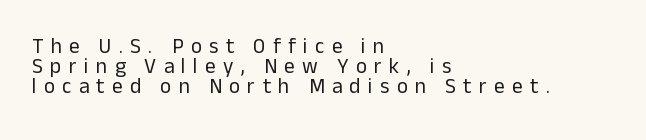
The image shows 21 px text type, upright; set left-aligned, tight line spacing (0.95x), unusually wide letter spacing (+0.35 em), not underlined.
